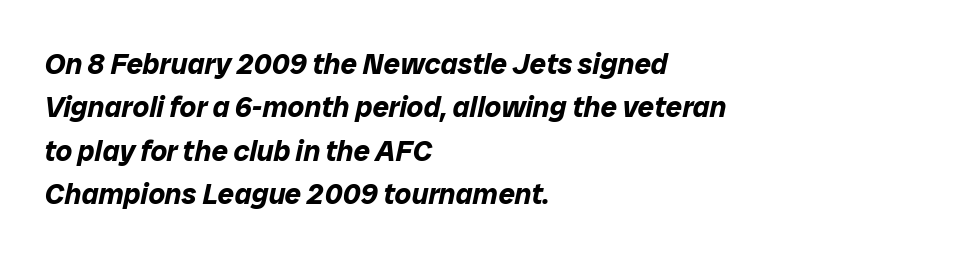
{"italic": "yes", "lean": "right", "slant_degrees": 12, "bold": "yes", "weight": "bold", "width": "normal", "stroke_contrast": "low", "x_height": "medium", "monospaced": "no", "underline": "no", "align": "left", "line_spacing": "normal", "line_spacing_ratio": 1.5, "letter_spacing": "normal", "letter_spacing_em": 0.0, "glyph_px": 29}
